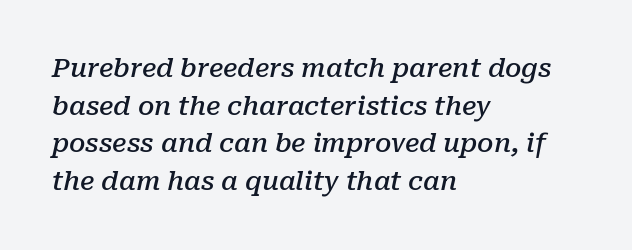
Q: Is the text bold? A: Semi-bold.
Q: Is the text italic (slanted)? A: Yes, it leans right by about 10 degrees.
Q: Is the text underlined? A: No.
Q: How is the paragraph aligned? A: Left-aligned.
Q: Is the spacing between letters normal or unusually wide? A: Normal.
Q: Is the spacing between lines tight, normal or loose? A: Normal.
